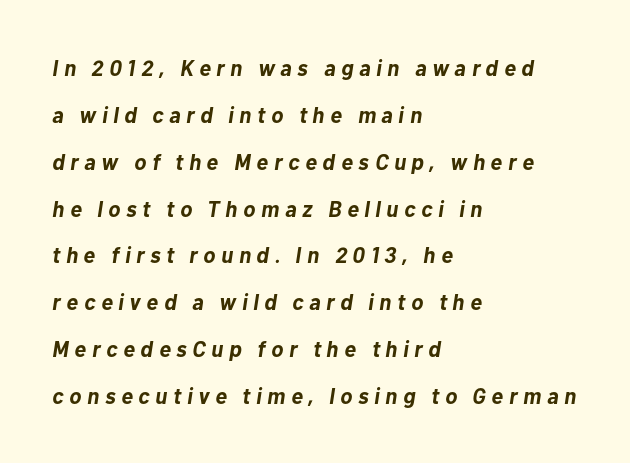
Style check: oblique. There is plenty of visible air inserted between adjacent glyphs. Each glyph is drawn with heavy, bold strokes. You could fit nearly another row in the gap between these rows. Is the block centered? No — it sits flush against the left margin.
